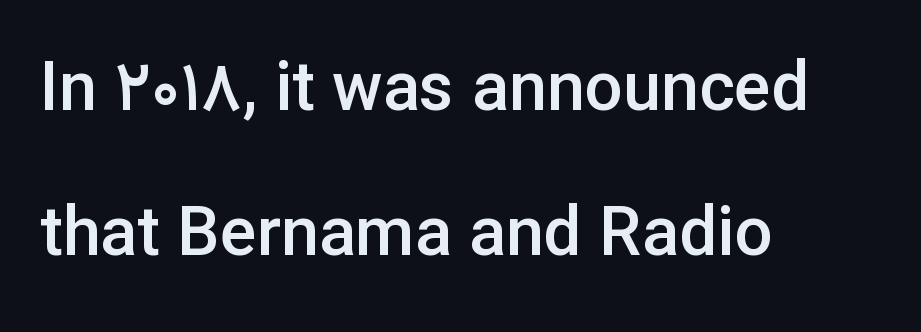
Reading down the block, your eye returns to a fixed left position each line. The baseline area is clear. This sample trades compactness for vertical openness between lines. How heavy is the stroke? Medium-heavy — a semibold, shy of bold. The letterforms sit shoulder to shoulder at normal distance.
